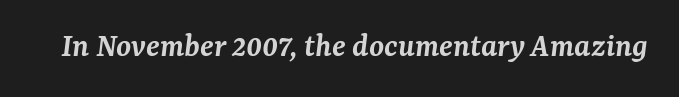
Q: Is the text bold? A: Semi-bold.
Q: Is the text italic (slanted)? A: Yes, it leans right by about 7 degrees.
Q: Is the typeface a serif or a sans-serif typeface? A: Serif.
Q: Is the text underlined? A: No.
Q: Is the spacing between letters normal or unusually wide? A: Normal.
Q: Width (condensed, normal, or wide)? A: Normal.
Q: Stroke contrast? A: Medium.
Q: x-height? A: Medium.
Q: Monospaced? A: No.
